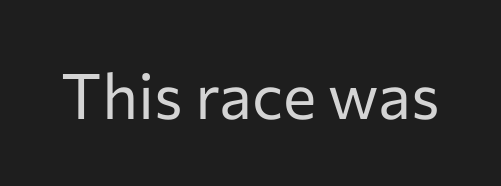
{"serif": "no", "italic": "no", "bold": "no", "weight": "regular", "width": "normal", "stroke_contrast": "low", "x_height": "medium", "monospaced": "no", "underline": "no", "letter_spacing": "normal", "letter_spacing_em": 0.0, "glyph_px": 63}
